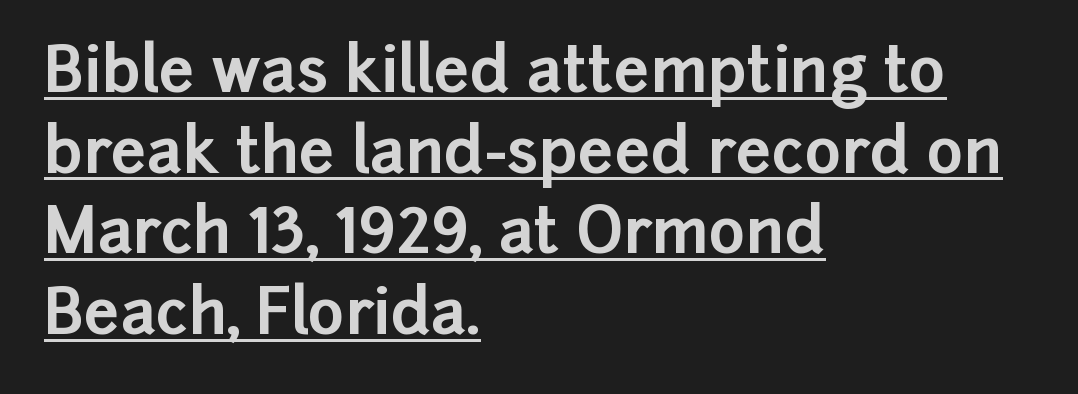
Underline: present. Pretty heavy lettering here — definitely bold. The letterforms sit shoulder to shoulder at normal distance. The text was rendered using a sans face with plain stroke endings.
